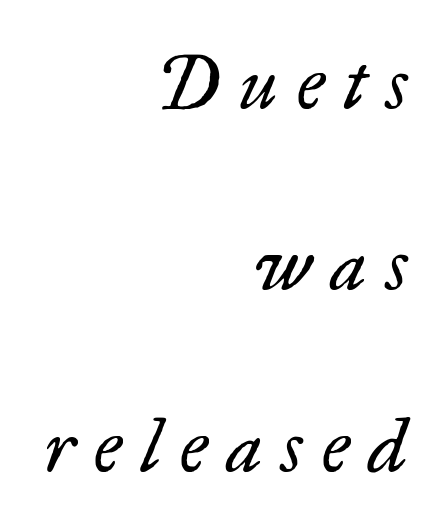
Q: Is the text bold? A: No.
Q: Is the text italic (slanted)? A: Yes, it leans right by about 17 degrees.
Q: Is the typeface a serif or a sans-serif typeface? A: Serif.
Q: Is the text underlined? A: No.
Q: How is the paragraph aligned? A: Right-aligned.
Q: Is the spacing between letters normal or unusually wide? A: Unusually wide.
Q: Is the spacing between lines tight, normal or loose? A: Loose.
Q: Width (condensed, normal, or wide)? A: Normal.
Q: Stroke contrast? A: Low.
Q: x-height? A: Small.
Q: Monospaced? A: No.
